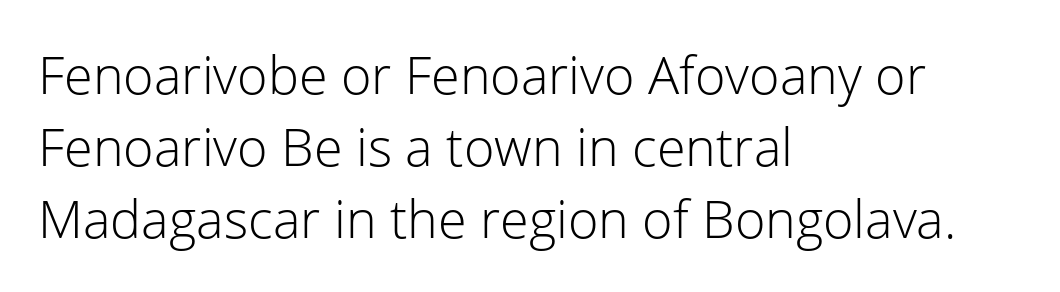
{"serif": "no", "italic": "no", "bold": "no", "weight": "light", "width": "normal", "stroke_contrast": "low", "x_height": "medium", "monospaced": "no", "underline": "no", "align": "left", "line_spacing": "normal", "line_spacing_ratio": 1.38, "letter_spacing": "normal", "letter_spacing_em": 0.0, "glyph_px": 52}
